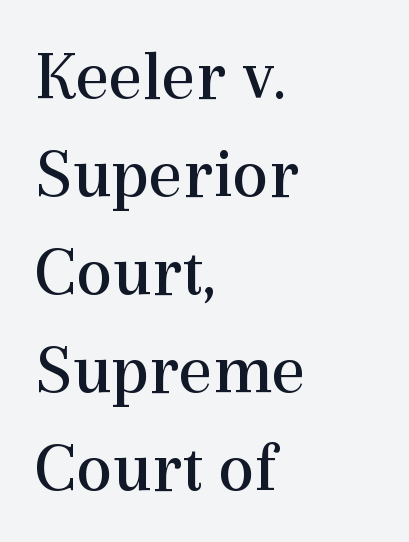
The image shows 72 px regular-weight serif type, upright; set left-aligned, normal line spacing (1.36x), normal letter spacing, not underlined; a medium x-height.
